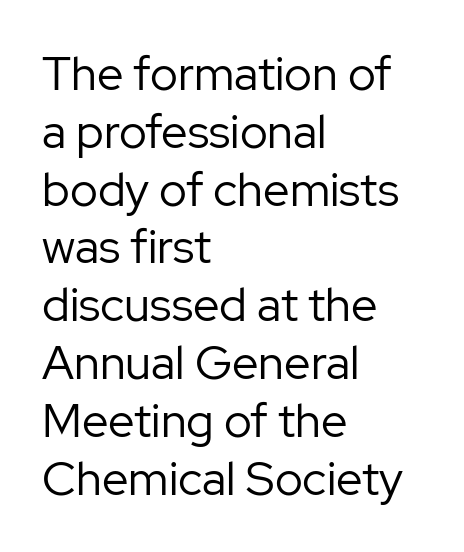
{"serif": "no", "italic": "no", "bold": "no", "weight": "regular", "width": "normal", "stroke_contrast": "low", "x_height": "medium", "monospaced": "no", "underline": "no", "align": "left", "line_spacing_ratio": 1.23, "letter_spacing": "normal", "letter_spacing_em": 0.0, "glyph_px": 47}
